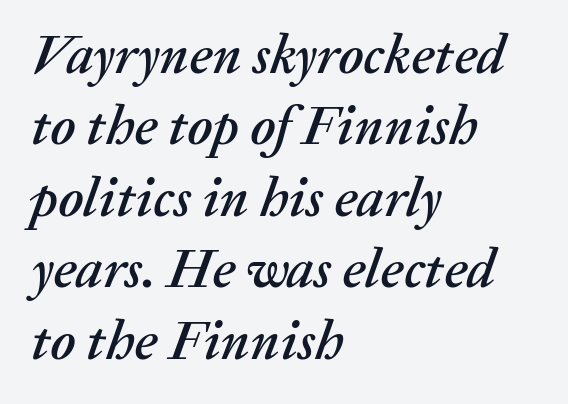
Q: Is the text italic (slanted)? A: Yes, it leans right by about 20 degrees.
Q: Is the text underlined? A: No.
Q: How is the paragraph aligned? A: Left-aligned.
Q: Is the spacing between letters normal or unusually wide? A: Normal.
Q: Is the spacing between lines tight, normal or loose? A: Normal.
Q: Width (condensed, normal, or wide)? A: Normal.
Q: Stroke contrast? A: Medium.
Q: x-height? A: Medium.
Q: Monospaced? A: No.
